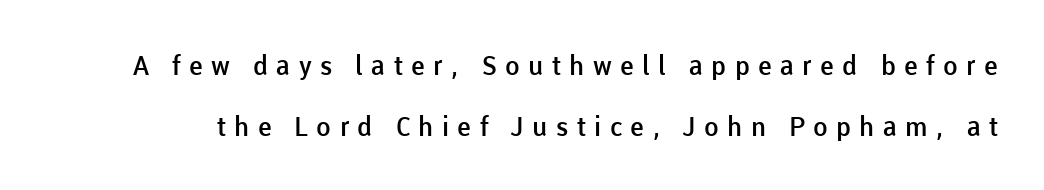
Q: Is the text bold? A: Semi-bold.
Q: Is the text italic (slanted)? A: No, it is upright.
Q: Is the text underlined? A: No.
Q: Is the spacing between letters normal or unusually wide? A: Unusually wide.
Q: Is the spacing between lines tight, normal or loose? A: Loose.
